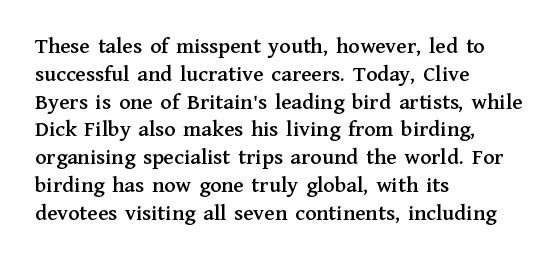
{"italic": "no", "underline": "no", "align": "left", "line_spacing_ratio": 1.21, "letter_spacing": "normal", "letter_spacing_em": 0.0, "glyph_px": 23}
